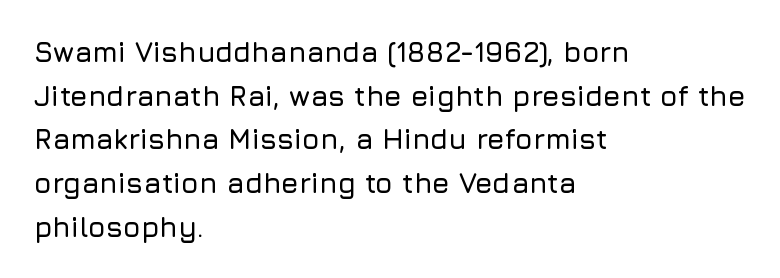
{"serif": "no", "italic": "no", "width": "normal", "stroke_contrast": "low", "x_height": "medium", "monospaced": "no", "underline": "no", "align": "left", "line_spacing": "normal", "line_spacing_ratio": 1.56, "letter_spacing": "normal", "letter_spacing_em": 0.0, "glyph_px": 28}
